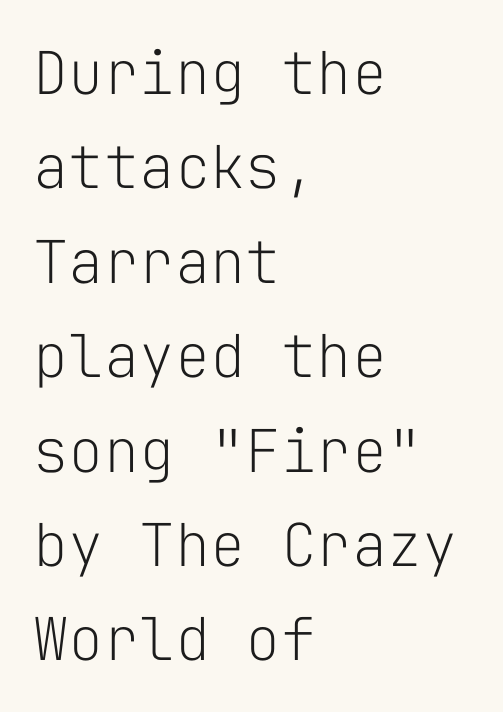
{"serif": "no", "italic": "no", "bold": "no", "weight": "light", "width": "normal", "stroke_contrast": "low", "x_height": "medium", "monospaced": "yes", "underline": "no", "align": "left", "line_spacing": "normal", "line_spacing_ratio": 1.6, "letter_spacing": "normal", "letter_spacing_em": 0.0, "glyph_px": 59}
